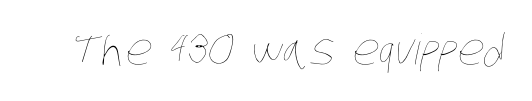
{"bold": "no", "weight": "thin", "width": "condensed", "stroke_contrast": "low", "x_height": "large", "monospaced": "no", "underline": "no", "letter_spacing": "normal", "letter_spacing_em": 0.0, "glyph_px": 42}
